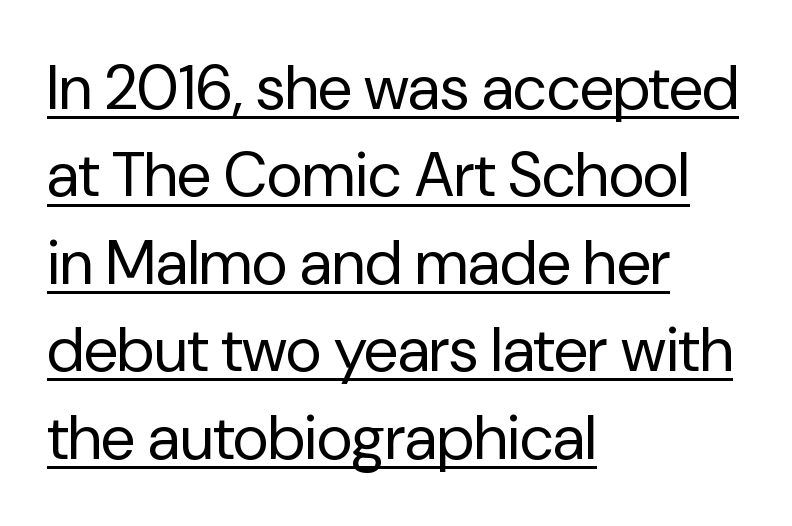
{"serif": "no", "italic": "no", "bold": "no", "weight": "regular", "width": "normal", "stroke_contrast": "low", "x_height": "medium", "monospaced": "no", "underline": "yes", "align": "left", "line_spacing": "normal", "line_spacing_ratio": 1.41, "letter_spacing": "normal", "letter_spacing_em": 0.0, "glyph_px": 62}
